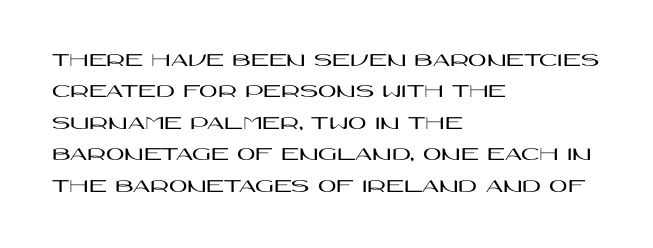
The image shows 20 px text type, upright; set left-aligned, normal line spacing (1.57x), normal letter spacing, not underlined.
